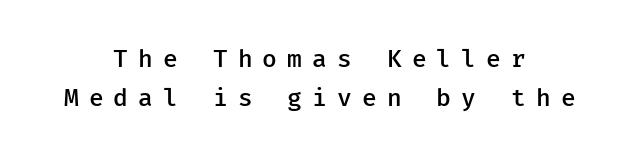
The image shows 24 px text type, upright; set centered, normal line spacing (1.62x), unusually wide letter spacing (+0.42 em), not underlined.
